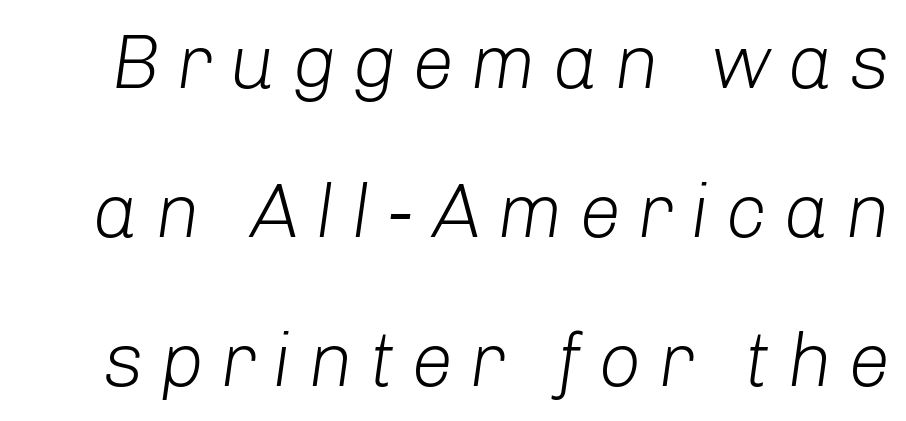
Q: Is the text bold? A: No.
Q: Is the text italic (slanted)? A: Yes, it leans right by about 8 degrees.
Q: Is the text underlined? A: No.
Q: Is the spacing between letters normal or unusually wide? A: Unusually wide.
Q: Is the spacing between lines tight, normal or loose? A: Loose.
Q: Width (condensed, normal, or wide)? A: Normal.
Q: Stroke contrast? A: Low.
Q: x-height? A: Medium.
Q: Monospaced? A: No.
